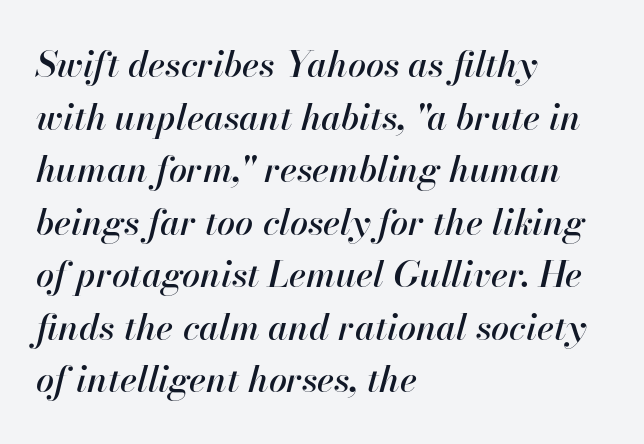
The image shows 36 px text type, italic (leaning right); set left-aligned, normal line spacing (1.46x), normal letter spacing, not underlined; high stroke contrast and a small x-height.
